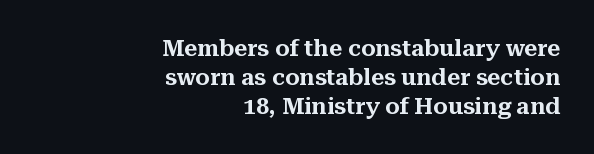
{"italic": "no", "underline": "no", "align": "right", "line_spacing": "normal", "line_spacing_ratio": 1.26, "letter_spacing": "normal", "letter_spacing_em": 0.0, "glyph_px": 23}
